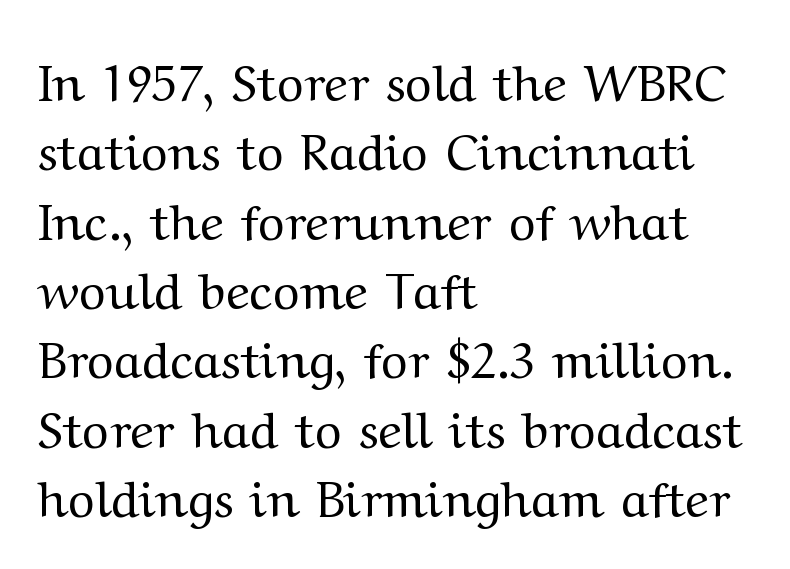
The image shows 51 px regular-weight, wide serif type, upright; set left-aligned, normal line spacing (1.36x), normal letter spacing, not underlined; medium stroke contrast and a medium x-height.
